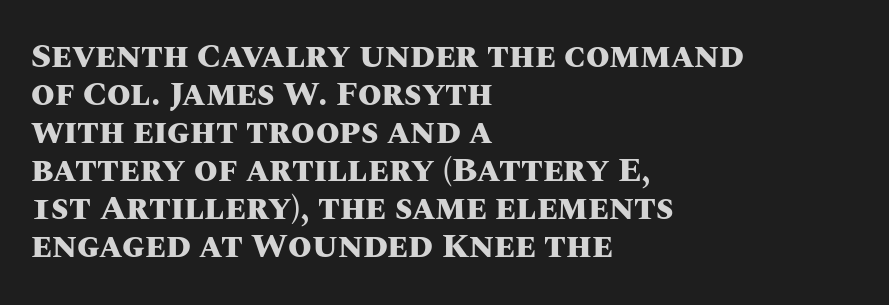
Characters follow at the spacing the type designer built in. This block would grow much taller if given ordinary leading; it's compressed now. Plenty of ink on the page — the face is bold. The ragged edge is on the right, which tells us the setting is flush left. Quick note: not italic, upright. Quick note: underline off.
